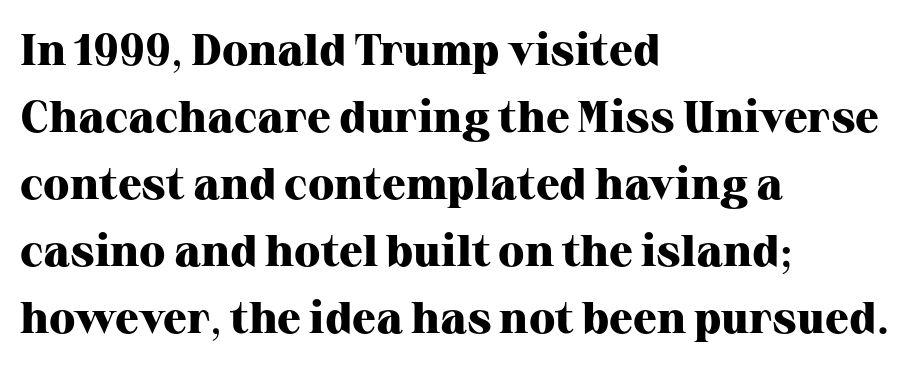
The image shows 44 px heavy serif type, upright; set left-aligned, normal line spacing (1.52x), normal letter spacing, not underlined; high stroke contrast and a medium x-height.
